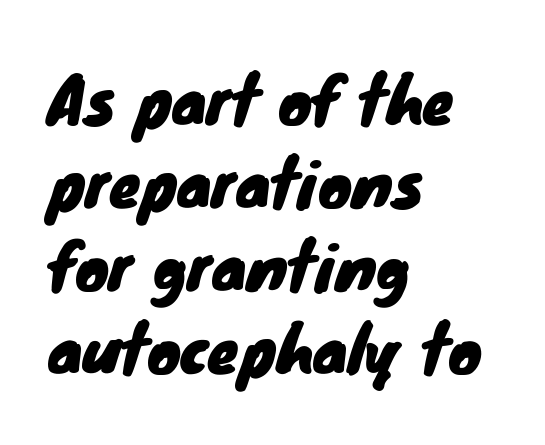
Q: Is the typeface a serif or a sans-serif typeface? A: Sans-serif.
Q: Is the text underlined? A: No.
Q: How is the paragraph aligned? A: Left-aligned.
Q: Is the spacing between letters normal or unusually wide? A: Normal.
Q: Is the spacing between lines tight, normal or loose? A: Normal.
Q: Width (condensed, normal, or wide)? A: Normal.
Q: Stroke contrast? A: Low.
Q: x-height? A: Small.
Q: Monospaced? A: No.
